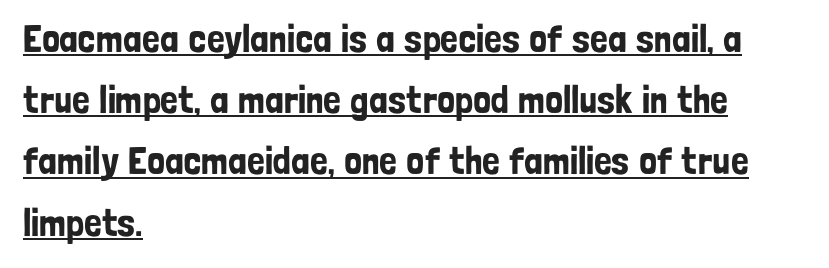
The image shows 39 px condensed sans-serif type, upright; set left-aligned, normal line spacing (1.57x), normal letter spacing, underlined; low stroke contrast and a medium x-height.
